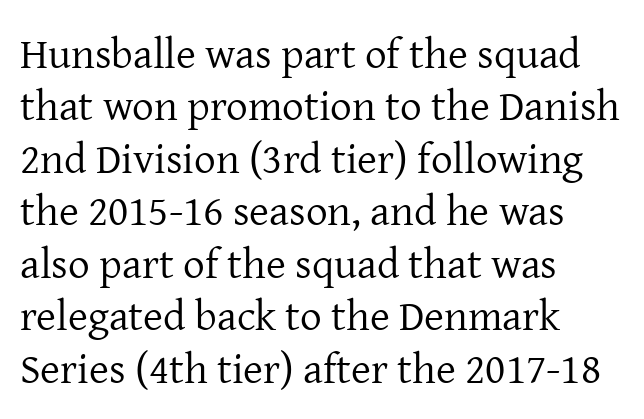
{"serif": "yes", "italic": "no", "bold": "no", "weight": "regular", "width": "normal", "stroke_contrast": "low", "x_height": "medium", "monospaced": "no", "underline": "no", "align": "left", "line_spacing_ratio": 1.22, "letter_spacing": "normal", "letter_spacing_em": 0.0, "glyph_px": 43}
